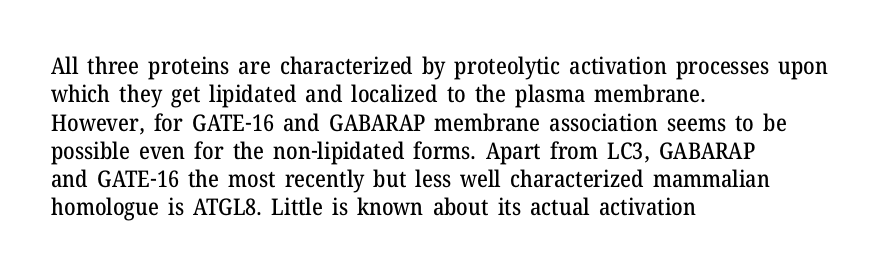
{"italic": "no", "underline": "no", "align": "left", "line_spacing_ratio": 1.23, "letter_spacing": "normal", "letter_spacing_em": 0.0, "glyph_px": 23}
